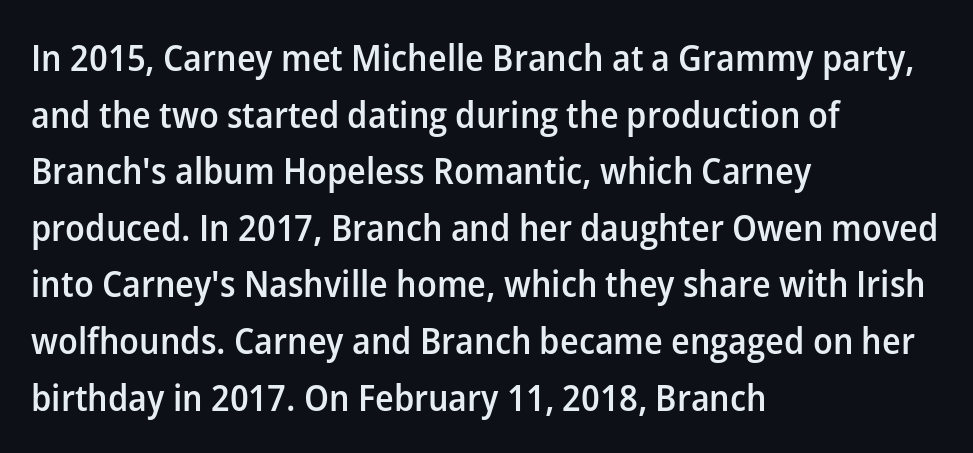
The image shows 37 px semibold sans-serif type, upright; set left-aligned, normal line spacing (1.53x), normal letter spacing, not underlined; low stroke contrast and a medium x-height.
